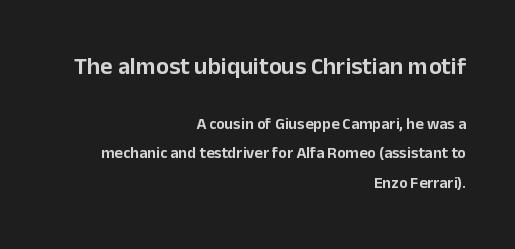
The image shows 24 px text type, upright; set right-aligned, line spacing 1.83x, normal letter spacing, not underlined; the first (top) block is 1.5x larger.
